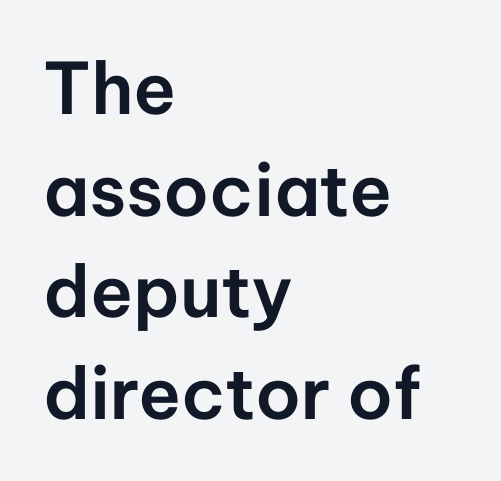
The foot of each line stays bare and open. You could not count columns in this text — the font is proportionally spaced. Style check: upright. The characters display no serif detailing; their extremities are plain. Is the letter spacing exaggerated? No — it looks like the ordinary default. Rows of type keep a routine distance in the vertical direction.
